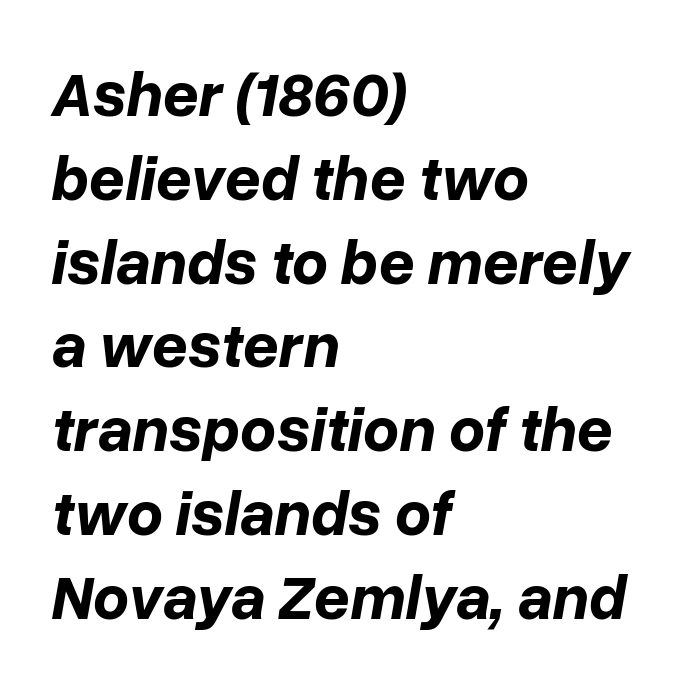
The face used here is rendered with its standard letterfit. Nobody drew a line under any word here. The passage shown stacks its lines at a standard gap. Horizontally, the lines are justified to the leading edge only. These lines are rendered in a variable-pitch font.
